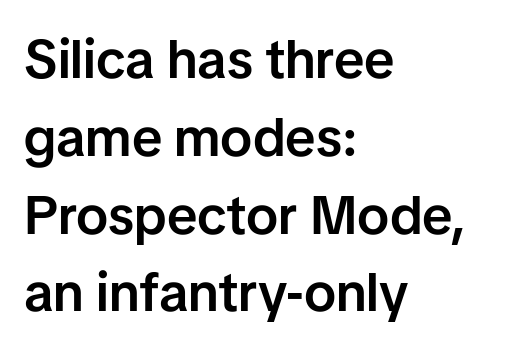
The image shows 54 px semibold sans-serif type, upright; set left-aligned, normal line spacing (1.44x), normal letter spacing, not underlined; low stroke contrast and a medium x-height.
